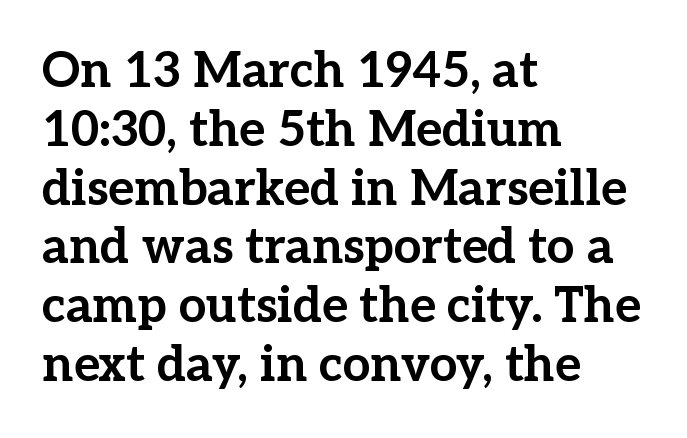
The specimen reads as upright at a glance. A serif font was chosen for this passage. The line texture is even and compact thanks to regular tracking. Do the characters align in a grid? No, the font is proportional. The area under the type is left untouched. Where is the straight margin? On the left.
